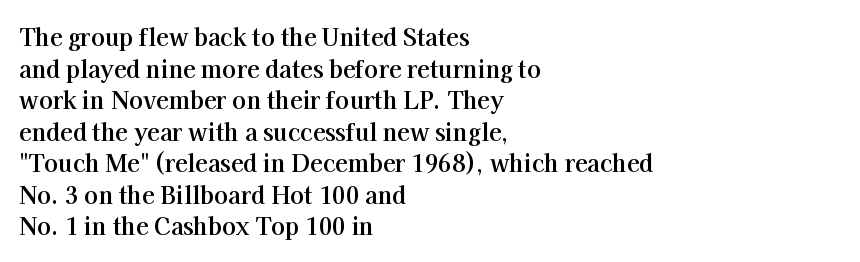
One glance says typical: line gaps are just what's usual. The letters stand upright; this is a roman face. These lines stack with their left ends in a neat column. Bold? Absolutely — the strokes are thick and heavy.
